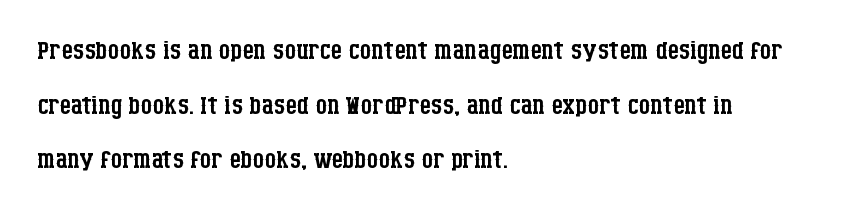
The image shows 36 px regular-weight, condensed serif type, upright; set left-aligned, normal line spacing (1.52x), normal letter spacing, not underlined; low stroke contrast and a large x-height.
